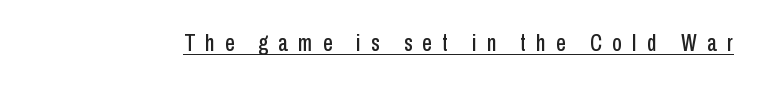
{"italic": "no", "underline": "yes", "letter_spacing": "wide", "letter_spacing_em": 0.44, "glyph_px": 24}
